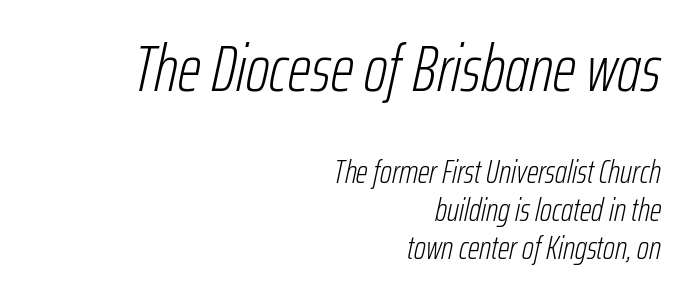
The image shows 66 px light, condensed type, italic (leaning right); set right-aligned, tight line spacing (1.15x), normal letter spacing, not underlined; the first (top) block is 2.0x larger; low stroke contrast and a medium x-height.
